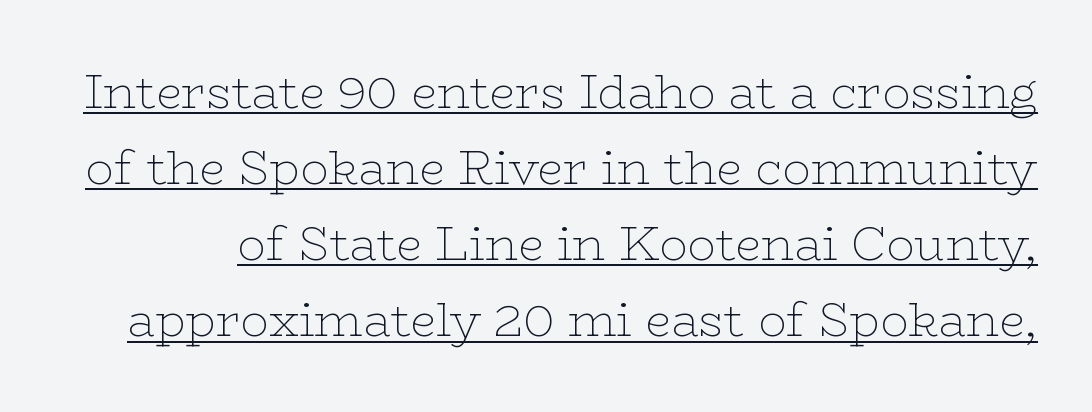
Q: Is the text bold? A: No.
Q: Is the text italic (slanted)? A: No, it is upright.
Q: Is the typeface a serif or a sans-serif typeface? A: Serif.
Q: Is the text underlined? A: Yes.
Q: Is the spacing between letters normal or unusually wide? A: Normal.
Q: Is the spacing between lines tight, normal or loose? A: Normal.
Q: Width (condensed, normal, or wide)? A: Wide.
Q: Stroke contrast? A: Low.
Q: x-height? A: Medium.
Q: Monospaced? A: No.
